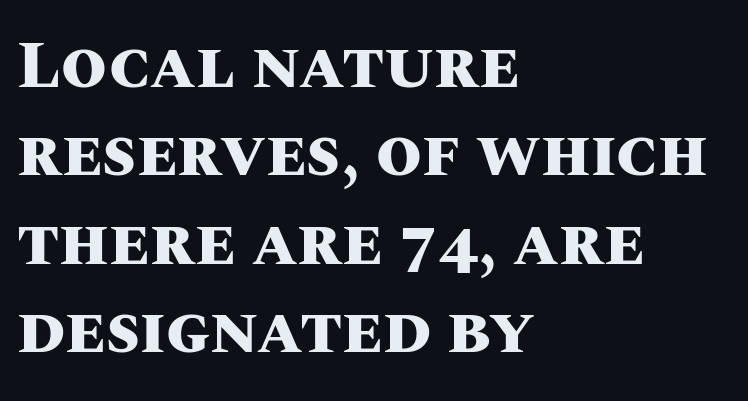
The tracking reads as untouched default to a designer's eye. Letters rest on an invisible, unmarked baseline. Notice how thick the strokes are: this is what a full bold looks like. Varying glyph widths throughout — classic text-font behaviour. Notice how descenders clear the ascenders below comfortably — that's standard leading. These lines are set flush left with a ragged right edge.
